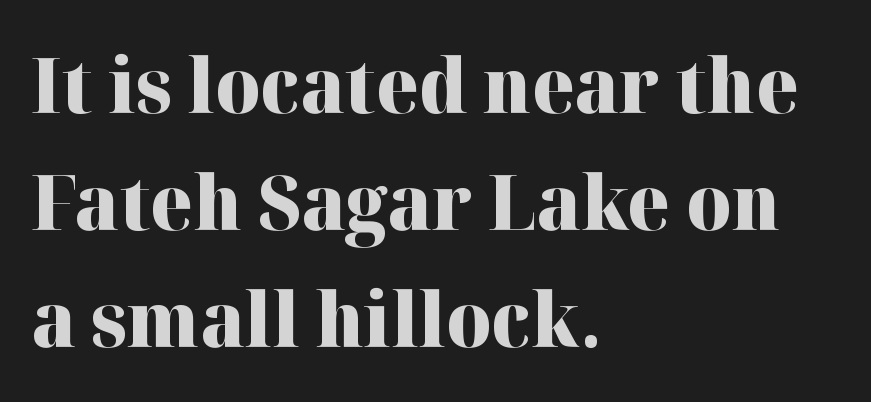
The image shows 76 px heavy serif type, upright; set left-aligned, normal line spacing (1.54x), normal letter spacing, not underlined; high stroke contrast and a medium x-height.
